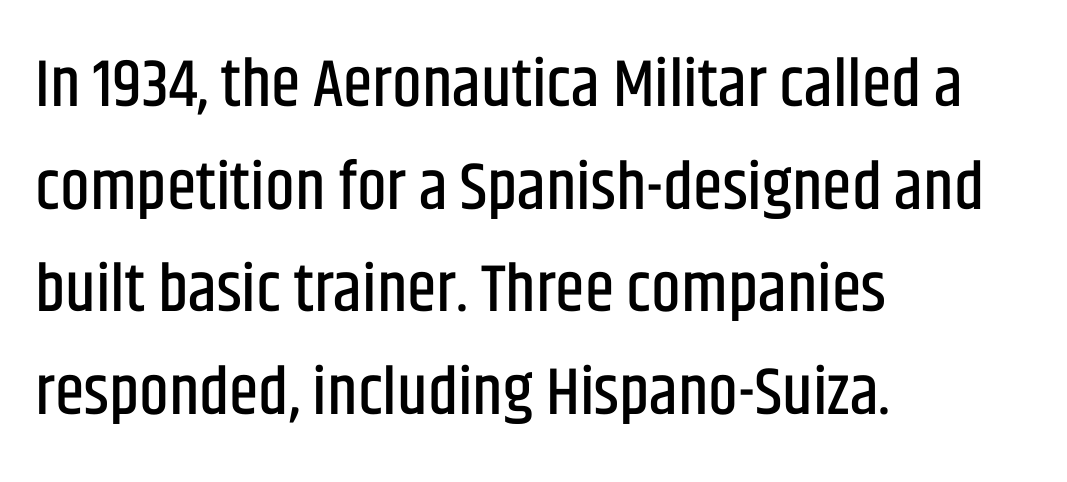
The image shows 67 px condensed sans-serif type, upright; set left-aligned, normal line spacing (1.53x), normal letter spacing, not underlined; low stroke contrast and a large x-height.
